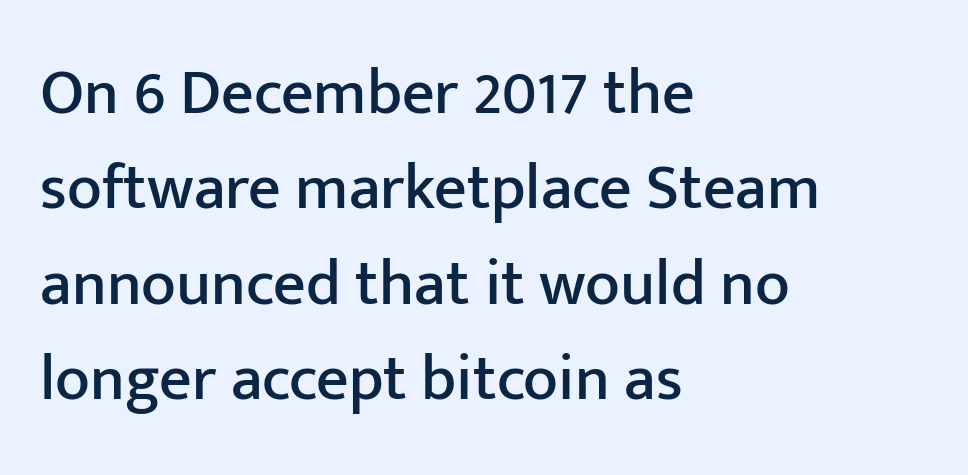
Compared with a centered layout, this one pins lines to the left instead. Compared with typical body copy, the letter spacing here is the same. The string is rendered with underlining switched off. If you drew a line through each stem, it would be perfectly vertical. Character widths vary here, with narrow letters taking less room than wide ones.
